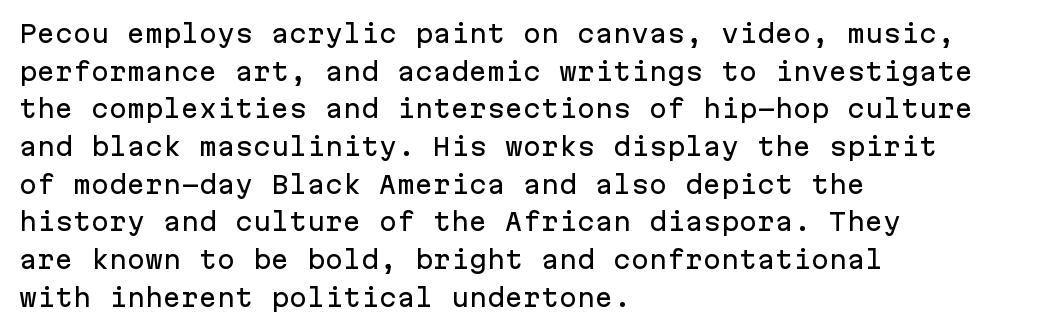
The image shows 24 px text type, upright; set left-aligned, normal line spacing (1.57x), normal letter spacing, not underlined.
